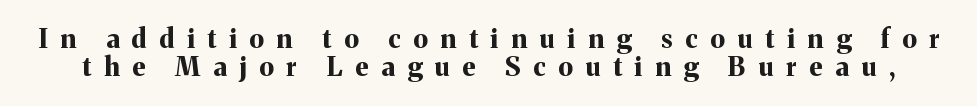
The image shows 26 px bold type, upright; set tight line spacing (1.07x), unusually wide letter spacing (+0.49 em), not underlined.
